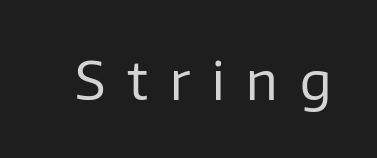
Unmarked baselines from the first word to the last. These lines are rendered in a variable-pitch font. There is plenty of visible air inserted between adjacent glyphs. The font is comparable to plain body text, perhaps lighter. Every stem runs plumb, perpendicular to the baseline. The rendering shows plain stroke endings on the letterforms — a sans-serif design.
